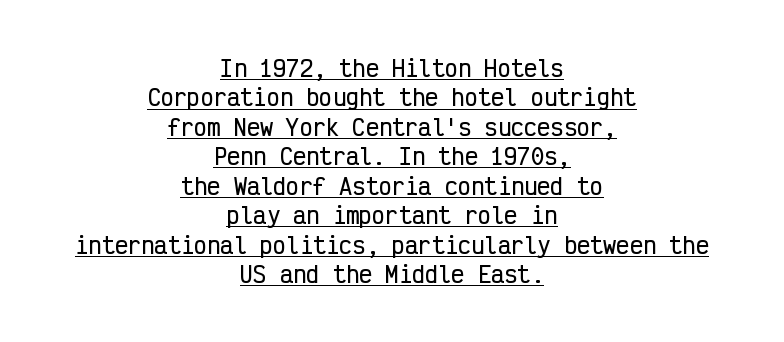
Q: Is the text italic (slanted)? A: No, it is upright.
Q: Is the text underlined? A: Yes.
Q: How is the paragraph aligned? A: Centered.
Q: Is the spacing between letters normal or unusually wide? A: Normal.
Q: Is the spacing between lines tight, normal or loose? A: Normal.
